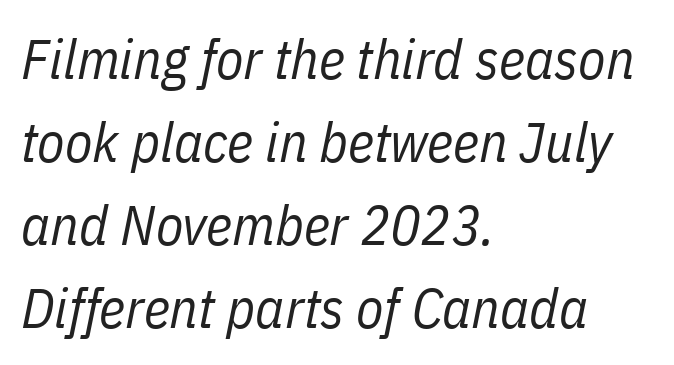
Q: Is the text bold? A: No.
Q: Is the text italic (slanted)? A: Yes, it leans right by about 11 degrees.
Q: Is the text underlined? A: No.
Q: How is the paragraph aligned? A: Left-aligned.
Q: Is the spacing between letters normal or unusually wide? A: Normal.
Q: Is the spacing between lines tight, normal or loose? A: Normal.
Q: Width (condensed, normal, or wide)? A: Condensed.
Q: Stroke contrast? A: Low.
Q: x-height? A: Medium.
Q: Monospaced? A: No.
